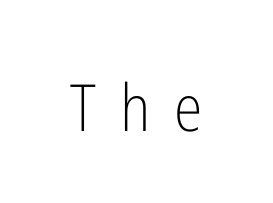
Q: Is the text bold? A: No.
Q: Is the text italic (slanted)? A: No, it is upright.
Q: Is the typeface a serif or a sans-serif typeface? A: Sans-serif.
Q: Is the text underlined? A: No.
Q: Is the spacing between letters normal or unusually wide? A: Unusually wide.
Q: Width (condensed, normal, or wide)? A: Condensed.
Q: Stroke contrast? A: Low.
Q: x-height? A: Medium.
Q: Monospaced? A: No.
